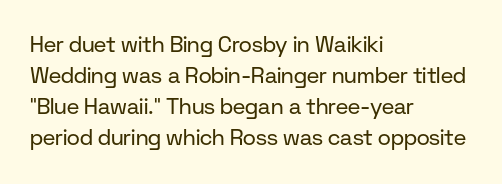
Q: Is the text bold? A: No.
Q: Is the text italic (slanted)? A: No, it is upright.
Q: Is the text underlined? A: No.
Q: How is the paragraph aligned? A: Left-aligned.
Q: Is the spacing between letters normal or unusually wide? A: Normal.
Q: Is the spacing between lines tight, normal or loose? A: Normal.
